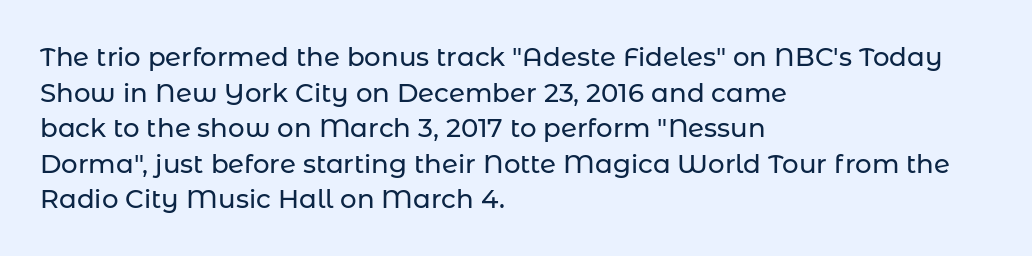
The image shows 26 px text type, upright; set left-aligned, normal line spacing (1.37x), normal letter spacing, not underlined.
